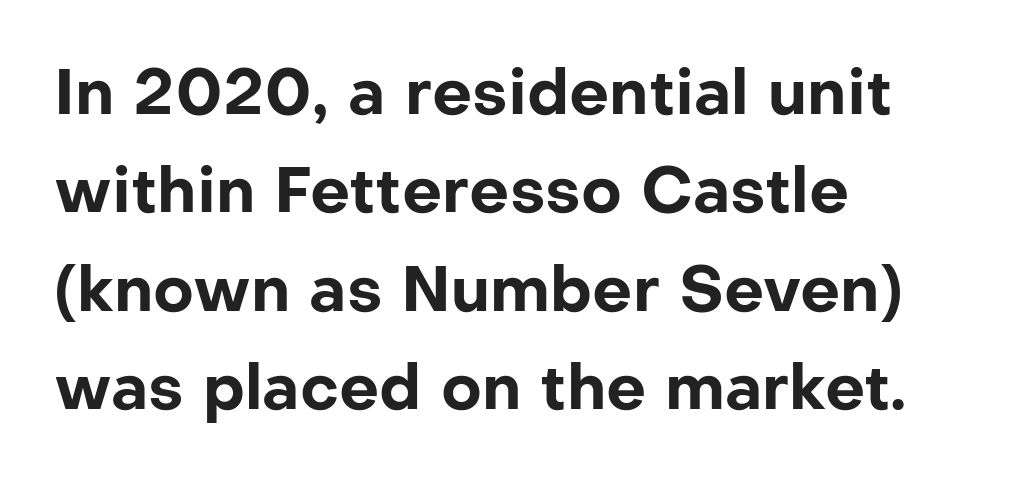
{"serif": "no", "italic": "no", "bold": "yes", "weight": "bold", "width": "normal", "stroke_contrast": "low", "x_height": "medium", "monospaced": "no", "underline": "no", "align": "left", "line_spacing": "normal", "line_spacing_ratio": 1.56, "letter_spacing": "normal", "letter_spacing_em": 0.0, "glyph_px": 63}
